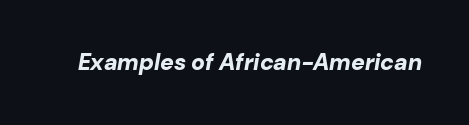
Looking at the ascenders, they clearly lean. Caption: standard tracking, unaltered. Pretty heavy lettering here — definitely bold. The baseline area is clear.
